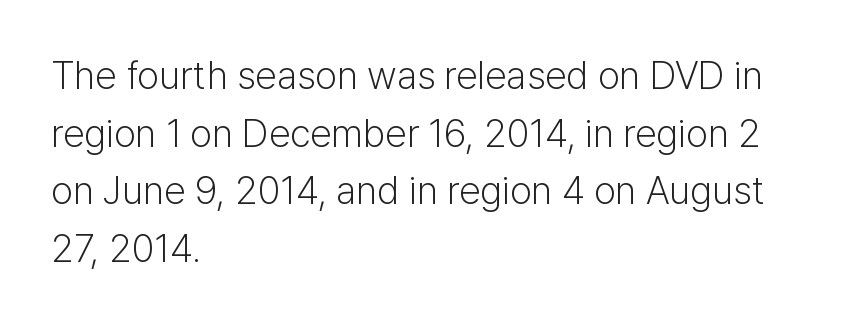
The strokes carry an ordinary text weight at most. Compared with a centered layout, this one pins lines to the left instead. Posture: upright roman. The type family on display is of the sans-serif kind.
